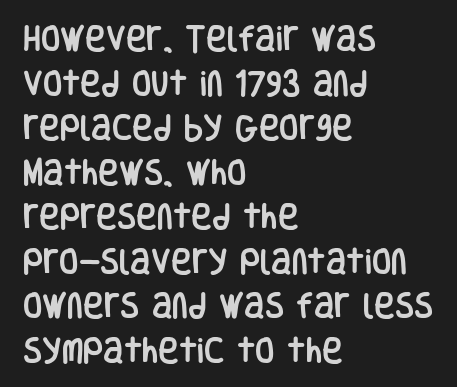
{"serif": "no", "italic": "no", "width": "condensed", "stroke_contrast": "low", "x_height": "large", "monospaced": "no", "underline": "no", "align": "left", "line_spacing": "normal", "line_spacing_ratio": 1.59, "letter_spacing": "normal", "letter_spacing_em": 0.0, "glyph_px": 28}
